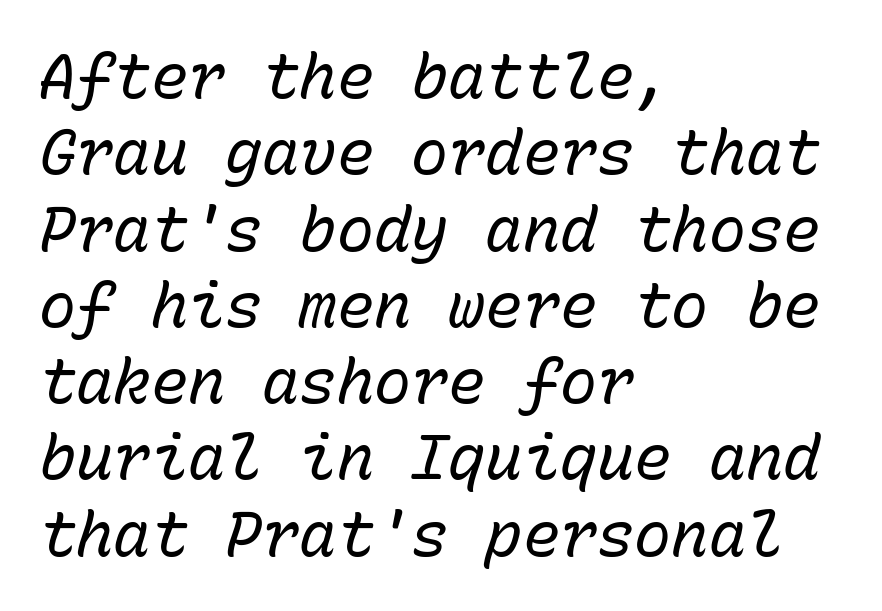
The image shows 62 px regular-weight type, italic (leaning right), monospaced; set left-aligned, line spacing 1.23x, normal letter spacing, not underlined; low stroke contrast and a medium x-height.
